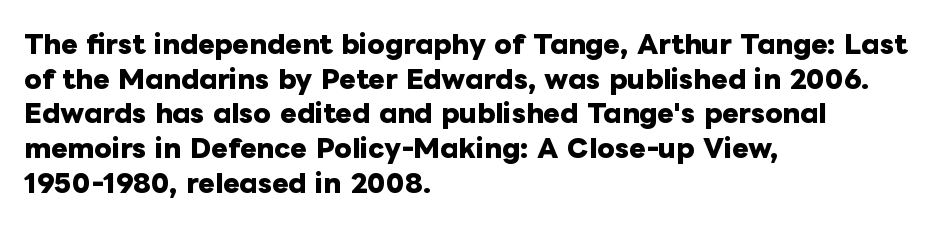
The type sits square on the baseline with zero lean. Summary of weight: heavy, a full bold. Rule under the text: the space is simply empty. Is the letter spacing exaggerated? No — it looks like the ordinary default.
